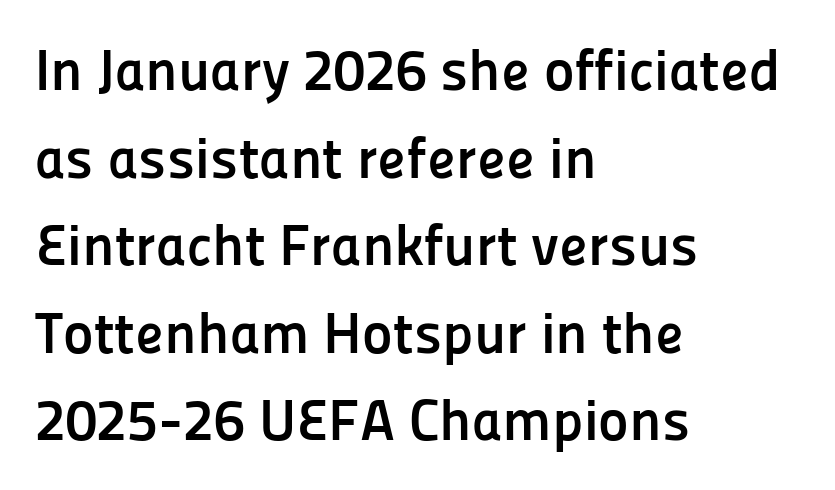
{"serif": "no", "italic": "no", "bold": "yes", "weight": "semibold", "width": "normal", "stroke_contrast": "low", "x_height": "medium", "monospaced": "no", "underline": "no", "align": "left", "line_spacing": "normal", "line_spacing_ratio": 1.51, "letter_spacing": "normal", "letter_spacing_em": 0.0, "glyph_px": 58}
